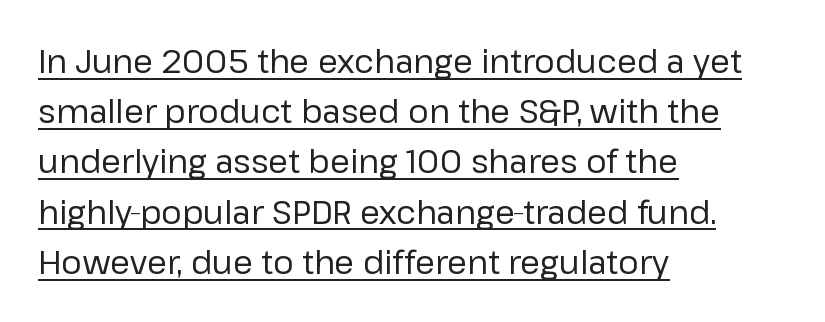
The image shows 32 px regular-weight sans-serif type, upright; set left-aligned, normal line spacing (1.57x), normal letter spacing, underlined; low stroke contrast and a medium x-height.
